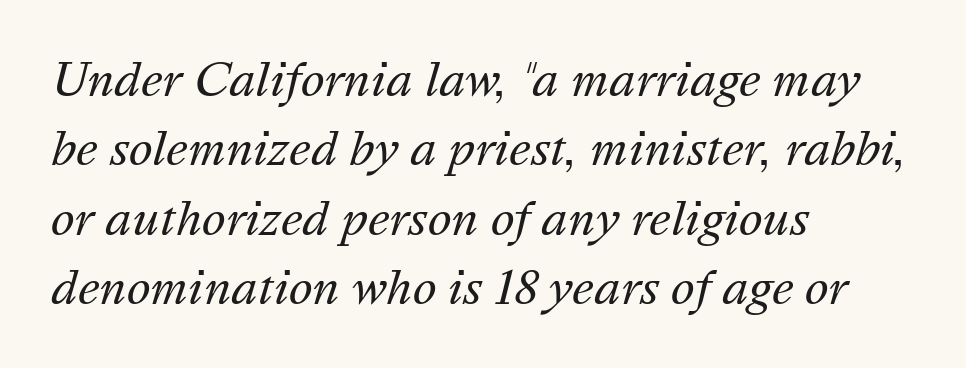
{"italic": "yes", "lean": "right", "slant_degrees": 16, "bold": "no", "weight": "regular", "width": "normal", "stroke_contrast": "medium", "x_height": "medium", "monospaced": "no", "underline": "no", "align": "left", "line_spacing": "normal", "line_spacing_ratio": 1.54, "letter_spacing": "normal", "letter_spacing_em": 0.0, "glyph_px": 45}
